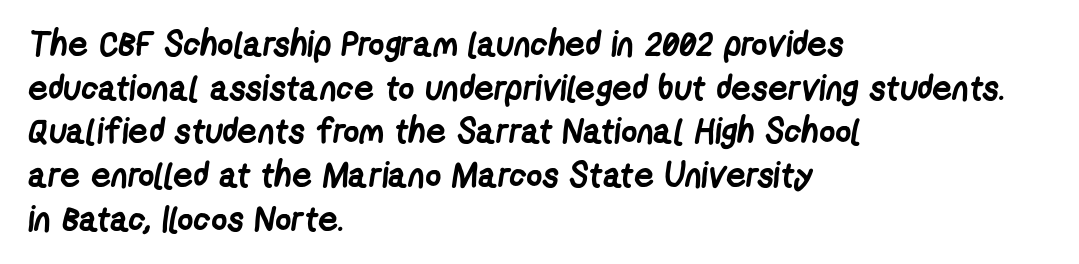
Q: Is the text bold? A: Yes.
Q: Is the typeface a serif or a sans-serif typeface? A: Sans-serif.
Q: Is the text underlined? A: No.
Q: How is the paragraph aligned? A: Left-aligned.
Q: Is the spacing between letters normal or unusually wide? A: Normal.
Q: Is the spacing between lines tight, normal or loose? A: Normal.
Q: Width (condensed, normal, or wide)? A: Condensed.
Q: Stroke contrast? A: Low.
Q: x-height? A: Medium.
Q: Monospaced? A: No.
